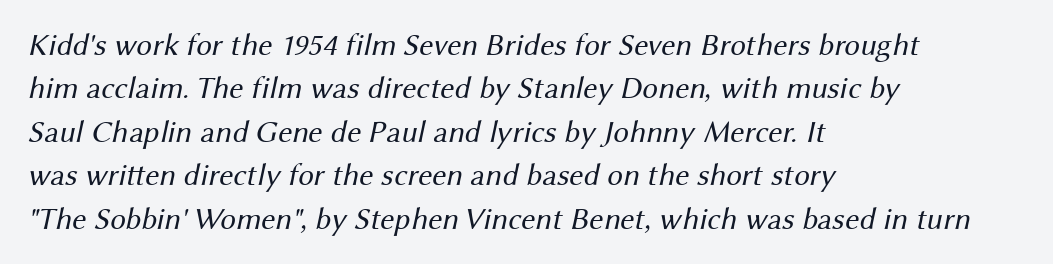
Q: Is the text bold? A: No.
Q: Is the typeface a serif or a sans-serif typeface? A: Sans-serif.
Q: Is the text underlined? A: No.
Q: How is the paragraph aligned? A: Left-aligned.
Q: Is the spacing between letters normal or unusually wide? A: Normal.
Q: Is the spacing between lines tight, normal or loose? A: Normal.
Q: Width (condensed, normal, or wide)? A: Normal.
Q: Stroke contrast? A: Medium.
Q: x-height? A: Medium.
Q: Monospaced? A: No.
